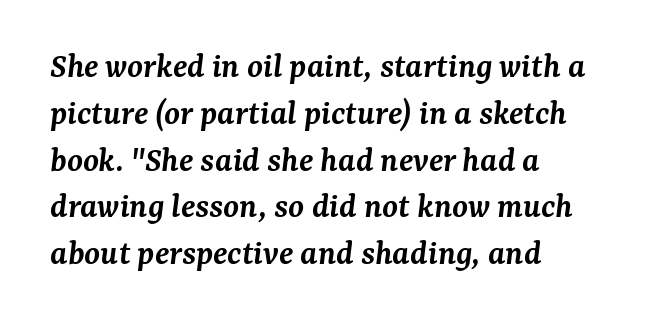
{"serif": "yes", "italic": "yes", "lean": "right", "slant_degrees": 7, "bold": "semi", "weight": "semibold", "width": "normal", "stroke_contrast": "medium", "x_height": "medium", "monospaced": "no", "underline": "no", "align": "left", "line_spacing": "normal", "line_spacing_ratio": 1.3, "letter_spacing": "normal", "letter_spacing_em": 0.0, "glyph_px": 36}
